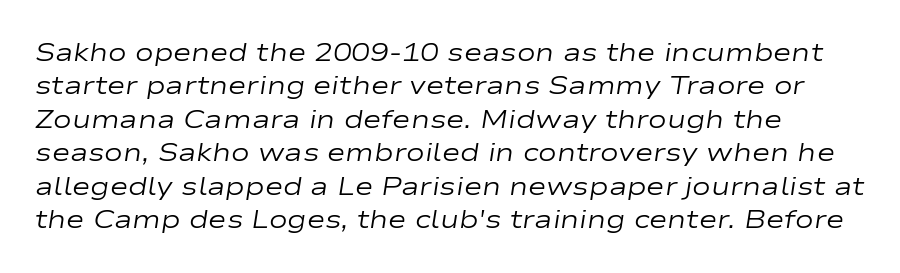
{"italic": "yes", "lean": "right", "slant_degrees": 9, "bold": "no", "underline": "no", "align": "left", "line_spacing": "normal", "line_spacing_ratio": 1.34, "letter_spacing": "normal", "letter_spacing_em": 0.0, "glyph_px": 25}
